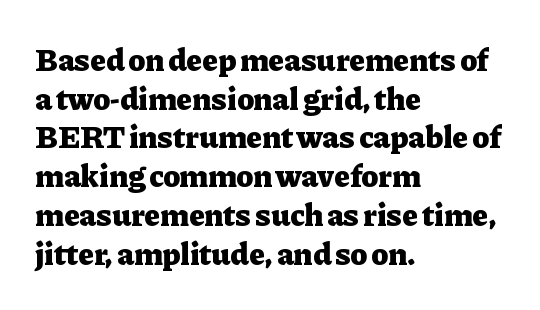
Q: Is the text bold? A: Yes.
Q: Is the text italic (slanted)? A: No, it is upright.
Q: Is the typeface a serif or a sans-serif typeface? A: Serif.
Q: Is the text underlined? A: No.
Q: How is the paragraph aligned? A: Left-aligned.
Q: Is the spacing between letters normal or unusually wide? A: Normal.
Q: Width (condensed, normal, or wide)? A: Normal.
Q: Stroke contrast? A: Low.
Q: x-height? A: Medium.
Q: Monospaced? A: No.
